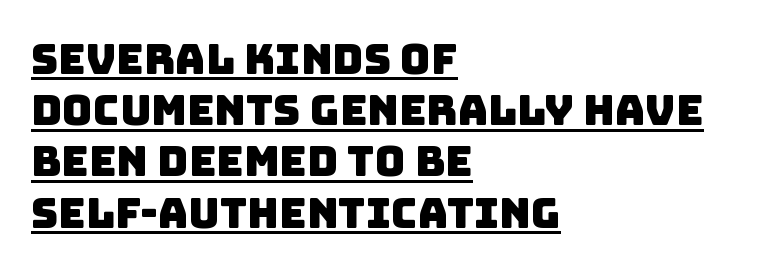
{"serif": "no", "width": "normal", "stroke_contrast": "low", "x_height": "large", "monospaced": "no", "underline": "yes", "align": "left", "line_spacing_ratio": 1.22, "letter_spacing": "normal", "letter_spacing_em": 0.0, "glyph_px": 42}
